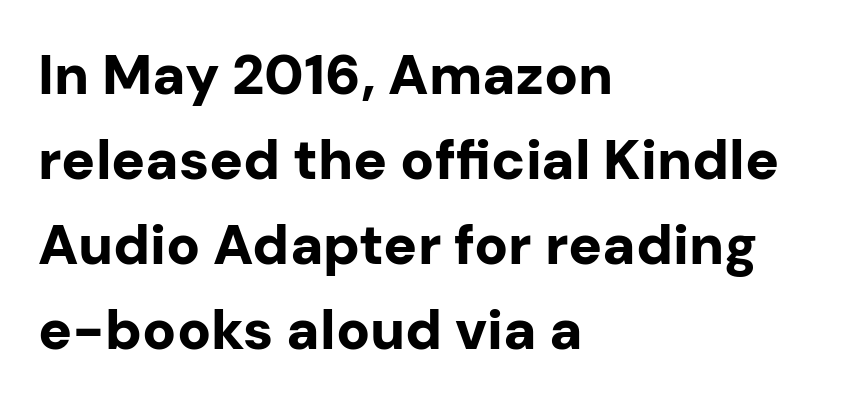
{"serif": "no", "italic": "no", "bold": "yes", "weight": "bold", "width": "normal", "stroke_contrast": "low", "x_height": "medium", "monospaced": "no", "underline": "no", "align": "left", "line_spacing": "normal", "line_spacing_ratio": 1.52, "letter_spacing": "normal", "letter_spacing_em": 0.0, "glyph_px": 56}
